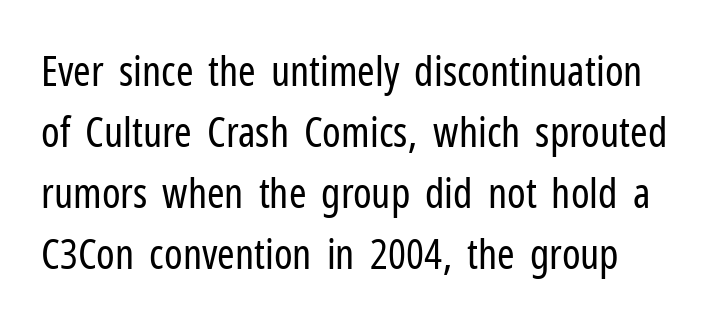
Q: Is the text bold? A: No.
Q: Is the text italic (slanted)? A: No, it is upright.
Q: Is the typeface a serif or a sans-serif typeface? A: Sans-serif.
Q: Is the text underlined? A: No.
Q: Is the spacing between letters normal or unusually wide? A: Normal.
Q: Is the spacing between lines tight, normal or loose? A: Normal.
Q: Width (condensed, normal, or wide)? A: Condensed.
Q: Stroke contrast? A: Low.
Q: x-height? A: Medium.
Q: Monospaced? A: No.
